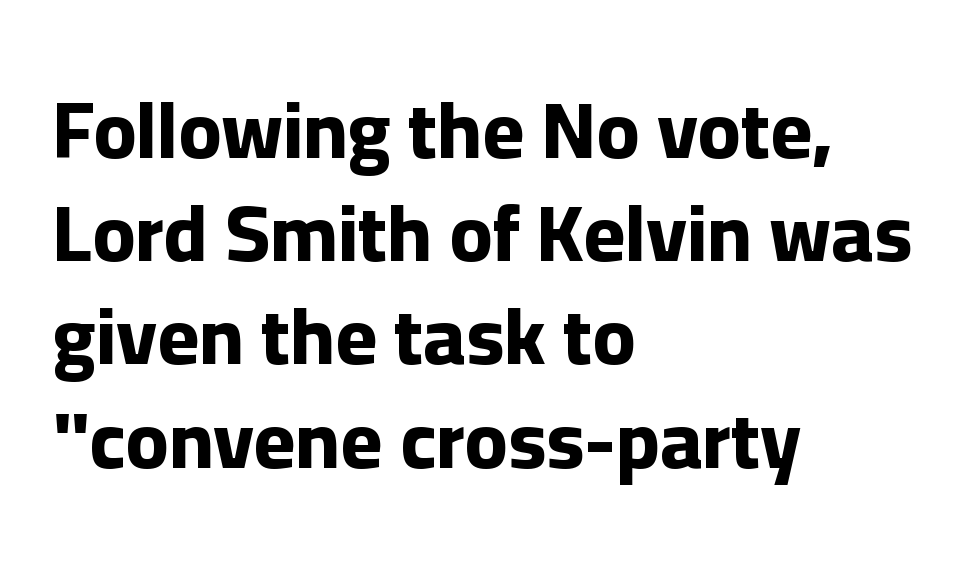
The image shows 80 px bold sans-serif type, upright; set left-aligned, normal line spacing (1.29x), normal letter spacing, not underlined; low stroke contrast and a medium x-height.
